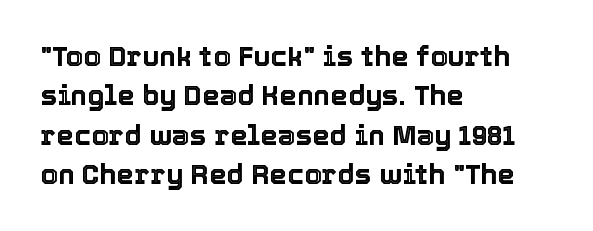
Q: Is the text italic (slanted)? A: No, it is upright.
Q: Is the text underlined? A: No.
Q: How is the paragraph aligned? A: Left-aligned.
Q: Is the spacing between letters normal or unusually wide? A: Normal.
Q: Is the spacing between lines tight, normal or loose? A: Normal.
Q: Width (condensed, normal, or wide)? A: Normal.
Q: x-height? A: Medium.
Q: Monospaced? A: No.
